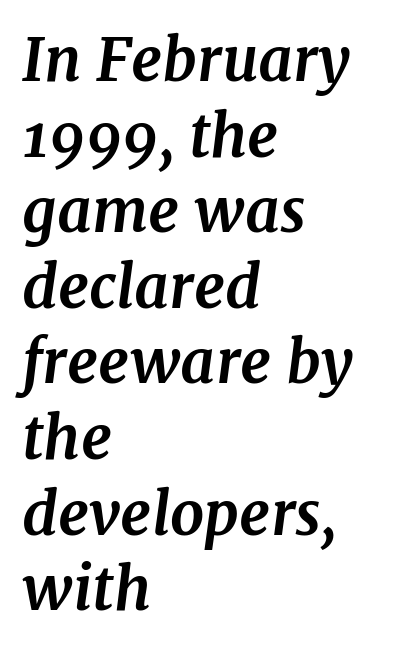
Heavy, bold letterforms. The letterforms sit shoulder to shoulder at normal distance. Character widths vary here, with narrow letters taking less room than wide ones. The typography opts for an oblique posture over an upright one. The rendering anchors every line to the left-hand side. Observe the serifs anchoring each vertical stroke in this sample.
